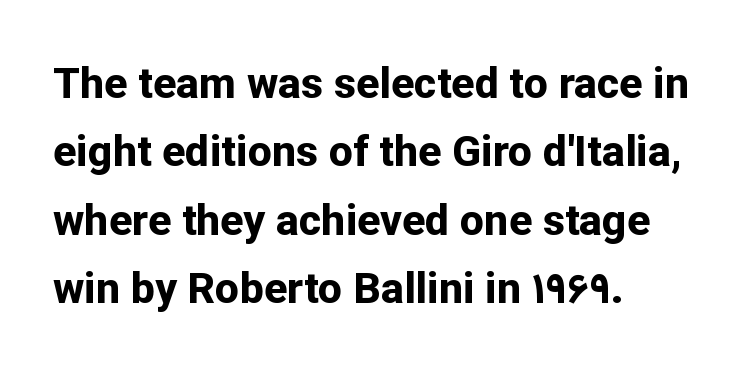
{"serif": "no", "italic": "no", "bold": "yes", "weight": "bold", "width": "normal", "stroke_contrast": "low", "x_height": "medium", "monospaced": "no", "underline": "no", "align": "left", "line_spacing": "normal", "line_spacing_ratio": 1.59, "letter_spacing": "normal", "letter_spacing_em": 0.0, "glyph_px": 43}
